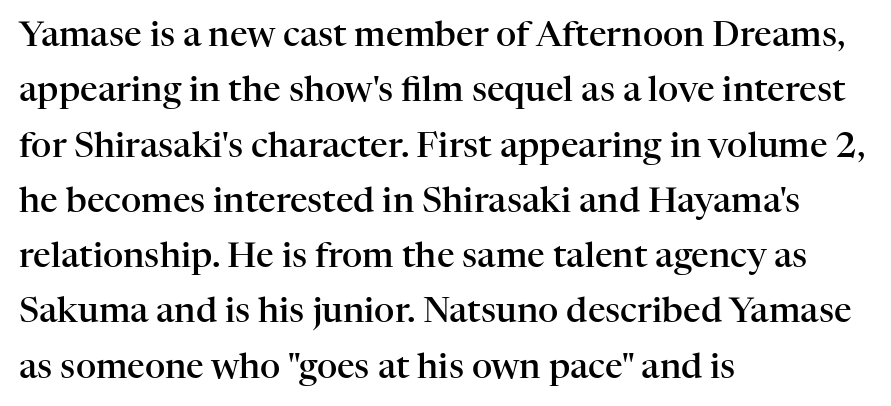
The image shows 35 px semibold serif type, upright; set left-aligned, normal line spacing (1.58x), normal letter spacing, not underlined; high stroke contrast and a medium x-height.
